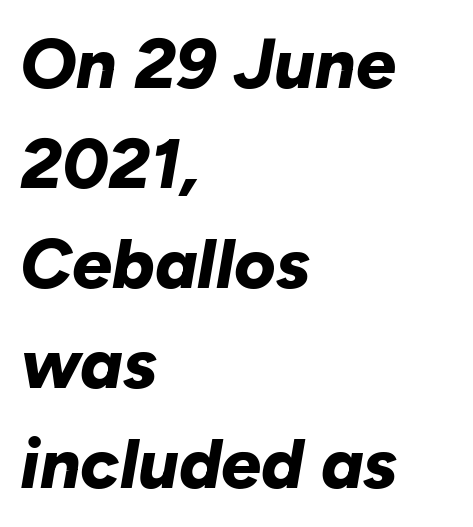
{"italic": "yes", "lean": "right", "slant_degrees": 10, "bold": "yes", "weight": "bold", "width": "normal", "stroke_contrast": "low", "x_height": "medium", "monospaced": "no", "underline": "no", "align": "left", "line_spacing": "normal", "line_spacing_ratio": 1.41, "letter_spacing": "normal", "letter_spacing_em": 0.0, "glyph_px": 71}
